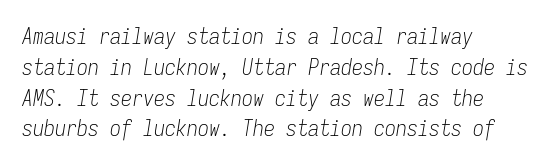
Between one letter and the next there's only the usual sliver of space. Honestly, the row spacing looks completely unremarkable. The baseline area is clear. No letter is thick-stroked: the sample isn't bold. Observe the lean: these are italic letterforms. Layout note: lines flush left.
